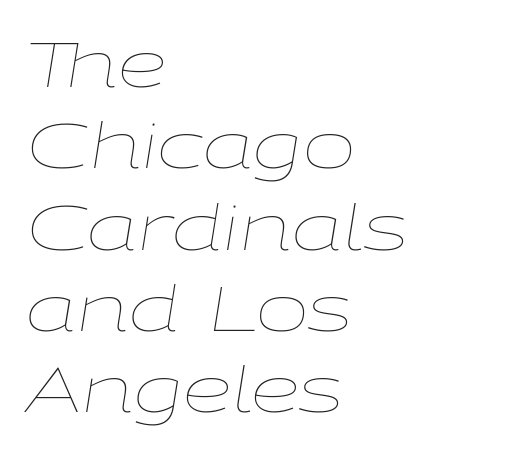
Think of a printed novel: that variable character pitch is what you see here. In terms of letterspacing, this is plain default setting. Slant detected: the letters are inclined. Students, observe: this is what conventionally led text looks like. If you drew a ruler down the left edge, every line would touch it.
